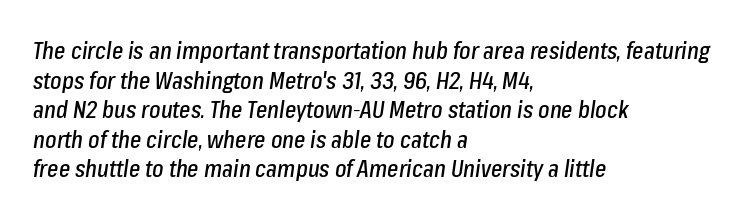
Q: Is the text italic (slanted)? A: Yes, it leans right by about 8 degrees.
Q: Is the text underlined? A: No.
Q: How is the paragraph aligned? A: Left-aligned.
Q: Is the spacing between letters normal or unusually wide? A: Normal.
